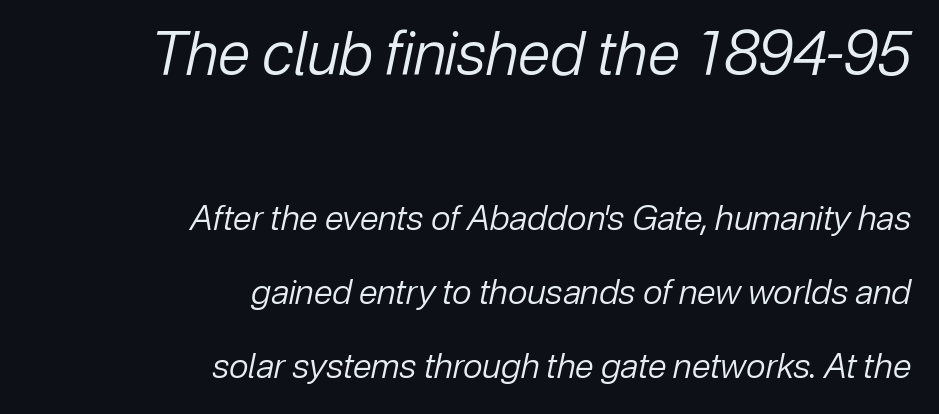
The image shows 59 px regular-weight type, italic (leaning right); set right-aligned, loose line spacing (2.17x), normal letter spacing, not underlined; the first (top) block is 1.74x larger; low stroke contrast and a medium x-height.
